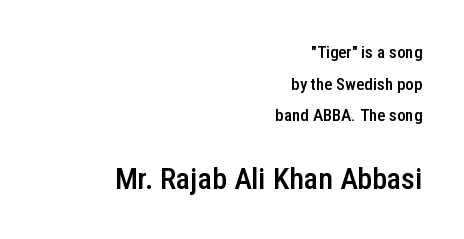
The image shows 30 px semibold, condensed sans-serif type, upright; set right-aligned, line spacing 1.86x, normal letter spacing, not underlined; the second (bottom) block is 1.76x larger; low stroke contrast and a medium x-height.
